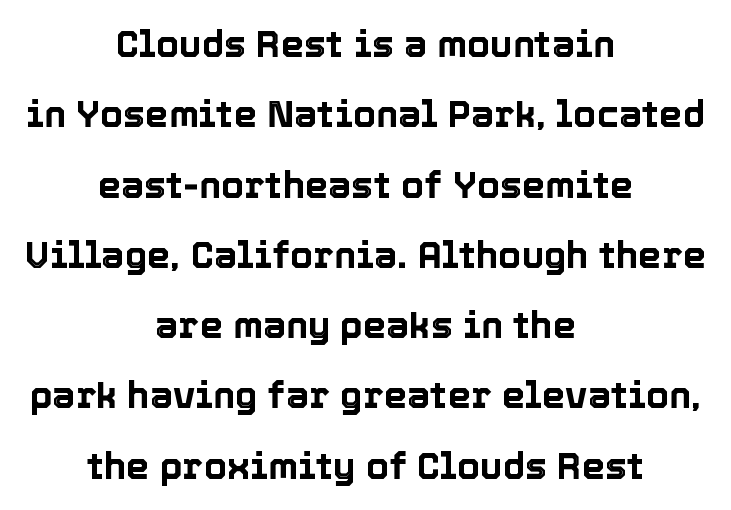
Do the characters align in a grid? No, the font is proportional. You could call the tracking neutral — neither tight nor loose. This sample trades compactness for vertical openness between lines. These lines stack symmetrically, like a column narrowing and widening about its center. Rule under the text: the space is simply empty. Vertical strokes here are truly vertical.
